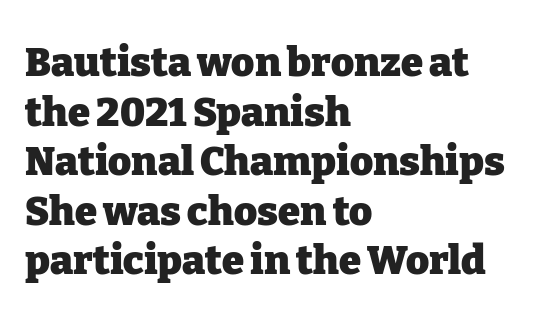
{"serif": "yes", "italic": "no", "bold": "yes", "weight": "heavy", "width": "normal", "stroke_contrast": "low", "x_height": "medium", "monospaced": "no", "underline": "no", "align": "left", "line_spacing_ratio": 1.24, "letter_spacing": "normal", "letter_spacing_em": 0.0, "glyph_px": 40}
